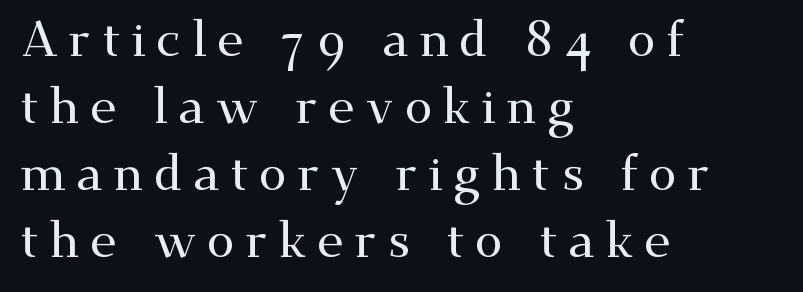
{"serif": "yes", "italic": "no", "width": "wide", "stroke_contrast": "medium", "x_height": "small", "monospaced": "no", "underline": "no", "align": "left", "line_spacing": "normal", "line_spacing_ratio": 1.34, "letter_spacing": "wide", "letter_spacing_em": 0.21, "glyph_px": 50}
